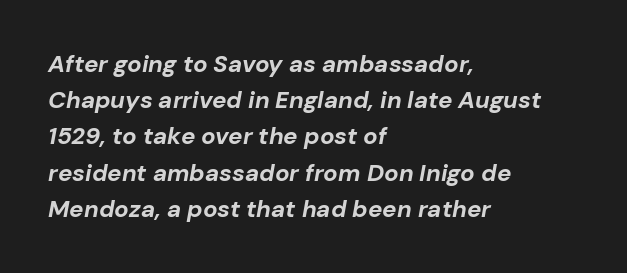
The glyphs look as if they've been sheared to an angle. The typesetter chose a ragged-right arrangement here. On the weight axis this lands at bold, roughly 700. Does extra space separate the letters? No, they use regular spacing. The strip under each line holds only bare page. In terms of leading, this rendering sits right in the middle.
